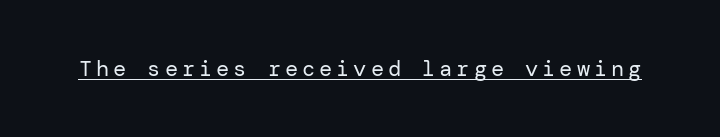
{"italic": "no", "bold": "no", "underline": "yes", "glyph_px": 22}
